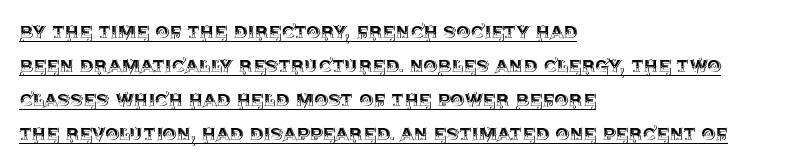
The image shows 22 px text type, upright; set left-aligned, normal line spacing (1.55x), normal letter spacing, underlined.
